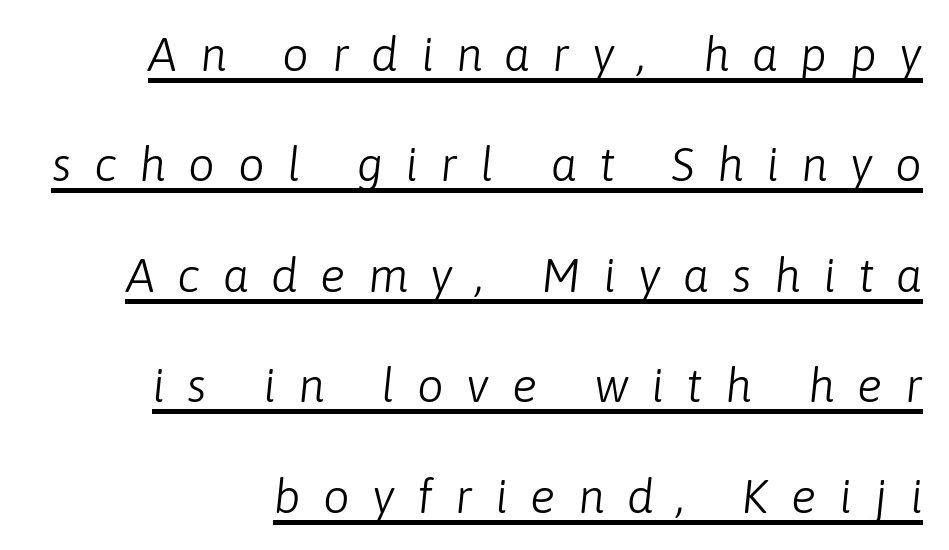
Compared with typical paragraphs, the rows here are farther apart. Somebody hit Ctrl+U on this one — the words are underlined. No letter is thick-stroked: the sample isn't bold. Each word looks stretched out because of the extra space between its letters. Note the varied advance widths — an 'i' is clearly narrower than an 'm'.
